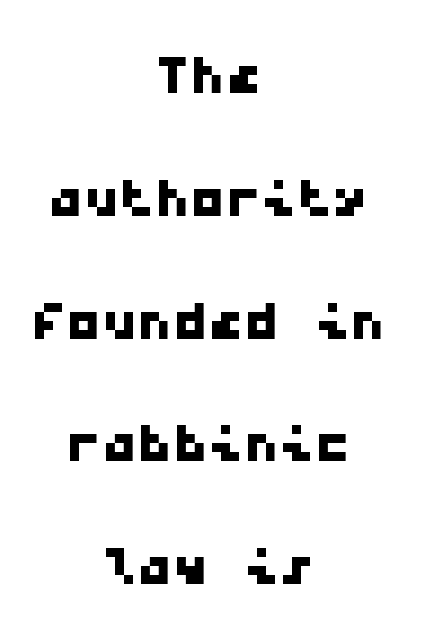
The image shows 71 px wide sans-serif type, monospaced; set centered, line spacing 1.73x, normal letter spacing, not underlined; low stroke contrast and a medium x-height.
